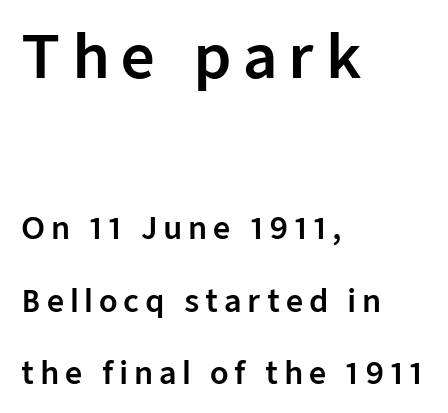
The upper block of text is set noticeably larger than the block beneath it. The letters carry no serifs — their stems end cleanly without finishing strokes. Posture: vertical. Each line starts at the same left margin while the right side varies.
